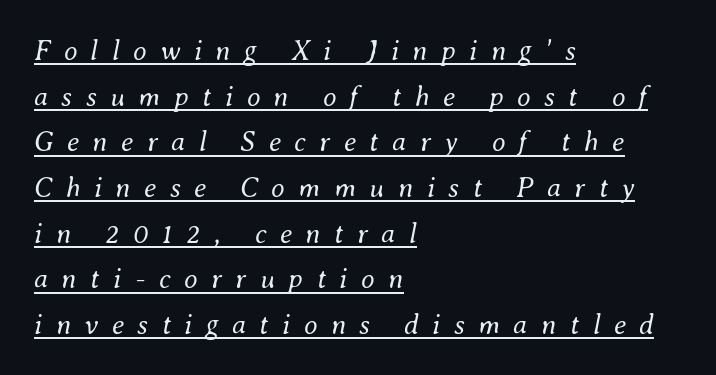
The image shows 28 px regular-weight type, italic (leaning right); set left-aligned, normal line spacing (1.63x), unusually wide letter spacing (+0.48 em), underlined; medium stroke contrast and a small x-height.
